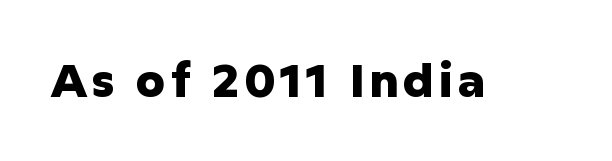
The image shows 46 px heavy sans-serif type, upright; set not underlined; low stroke contrast and a medium x-height.
